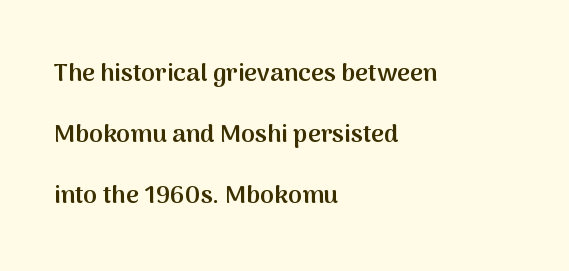
Q: Is the text bold? A: Semi-bold.
Q: Is the text italic (slanted)? A: No, it is upright.
Q: Is the text underlined? A: No.
Q: How is the paragraph aligned? A: Left-aligned.
Q: Is the spacing between letters normal or unusually wide? A: Normal.
Q: Is the spacing between lines tight, normal or loose? A: Loose.
